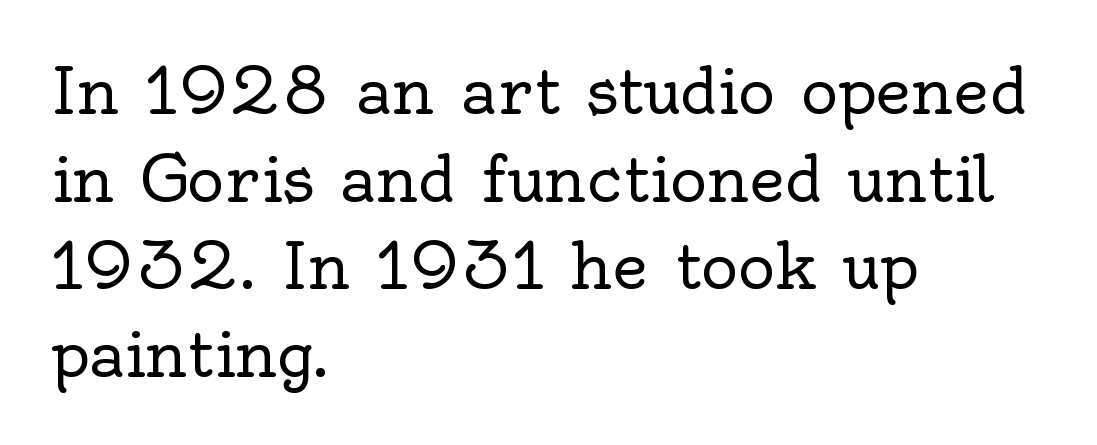
{"serif": "yes", "italic": "no", "bold": "no", "weight": "regular", "width": "normal", "x_height": "small", "monospaced": "no", "underline": "no", "align": "left", "line_spacing": "normal", "line_spacing_ratio": 1.39, "letter_spacing": "normal", "letter_spacing_em": 0.0, "glyph_px": 63}
